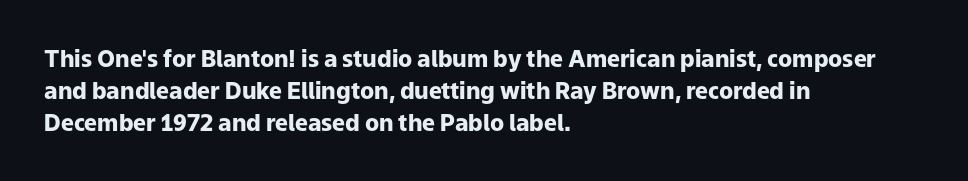
Q: Is the text bold? A: Yes.
Q: Is the text italic (slanted)? A: No, it is upright.
Q: Is the text underlined? A: No.
Q: How is the paragraph aligned? A: Left-aligned.
Q: Is the spacing between letters normal or unusually wide? A: Normal.
Q: Is the spacing between lines tight, normal or loose? A: Normal.
